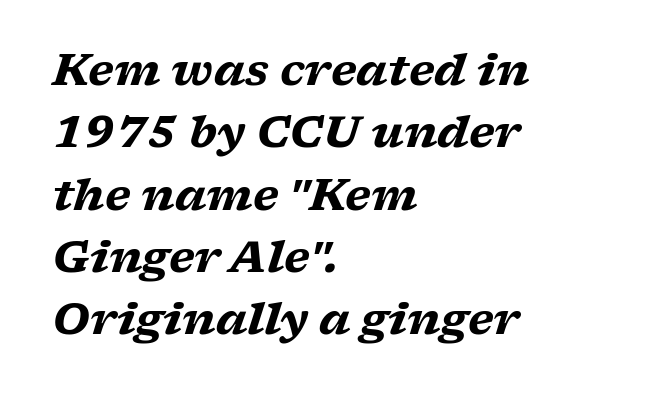
Q: Is the text bold? A: Yes.
Q: Is the text italic (slanted)? A: Yes, it leans right by about 17 degrees.
Q: Is the typeface a serif or a sans-serif typeface? A: Serif.
Q: Is the text underlined? A: No.
Q: How is the paragraph aligned? A: Left-aligned.
Q: Is the spacing between letters normal or unusually wide? A: Normal.
Q: Is the spacing between lines tight, normal or loose? A: Normal.
Q: Width (condensed, normal, or wide)? A: Wide.
Q: Stroke contrast? A: Low.
Q: x-height? A: Medium.
Q: Monospaced? A: No.
